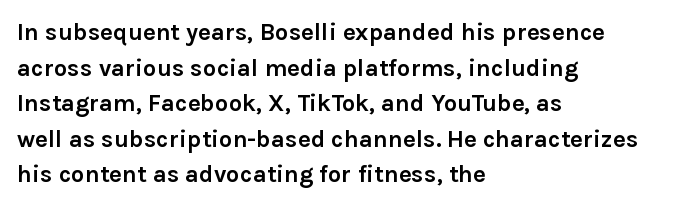
Q: Is the text bold? A: Yes.
Q: Is the text italic (slanted)? A: No, it is upright.
Q: Is the text underlined? A: No.
Q: How is the paragraph aligned? A: Left-aligned.
Q: Is the spacing between letters normal or unusually wide? A: Normal.
Q: Is the spacing between lines tight, normal or loose? A: Normal.
